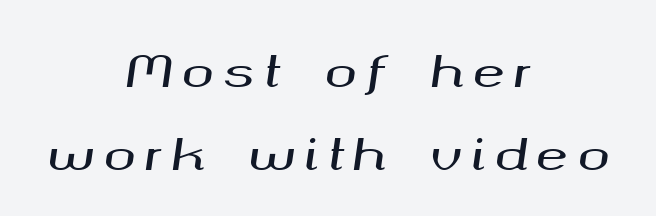
Q: Is the text italic (slanted)? A: Yes, it leans right by about 8 degrees.
Q: Is the text underlined? A: No.
Q: How is the paragraph aligned? A: Centered.
Q: Is the spacing between letters normal or unusually wide? A: Unusually wide.
Q: Is the spacing between lines tight, normal or loose? A: Loose.
Q: Width (condensed, normal, or wide)? A: Wide.
Q: Stroke contrast? A: Medium.
Q: x-height? A: Medium.
Q: Monospaced? A: No.
